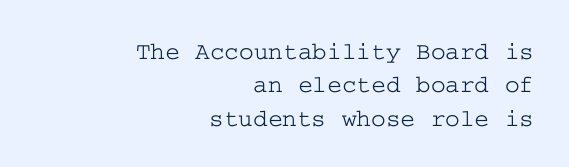
Q: Is the text italic (slanted)? A: No, it is upright.
Q: Is the text underlined? A: No.
Q: How is the paragraph aligned? A: Right-aligned.
Q: Is the spacing between letters normal or unusually wide? A: Normal.
Q: Is the spacing between lines tight, normal or loose? A: Normal.
